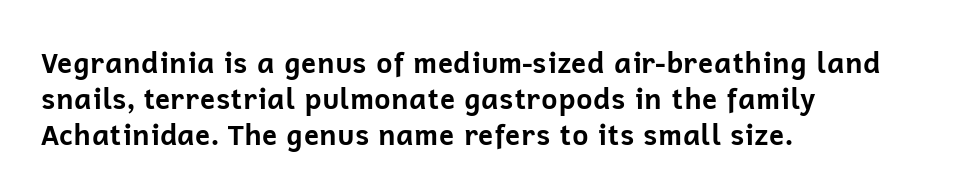
A student would call this left alignment; a typographer would say flush left, rag right. Caption: bold face, heavy strokes. Nope, not italic — everything's standing straight. Compared with typical paragraphs, the rows here are spaced about the same. Type style note: lacks serifs. Bare-footed words on every line.
